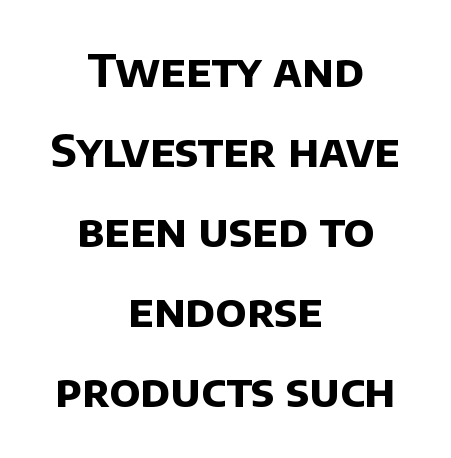
{"serif": "no", "bold": "yes", "weight": "bold", "width": "normal", "stroke_contrast": "low", "x_height": "large", "monospaced": "no", "underline": "no", "align": "center", "line_spacing_ratio": 1.78, "letter_spacing": "normal", "letter_spacing_em": 0.0, "glyph_px": 45}
